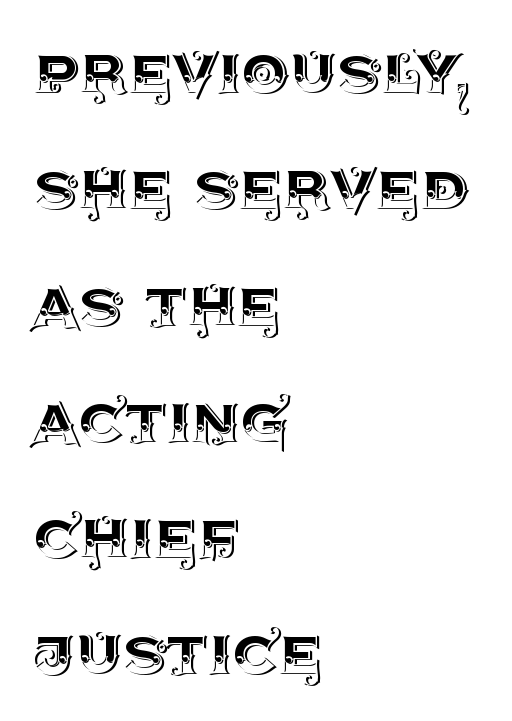
The image shows 76 px text type, upright; set left-aligned, normal line spacing (1.53x), normal letter spacing, not underlined; a large x-height.
